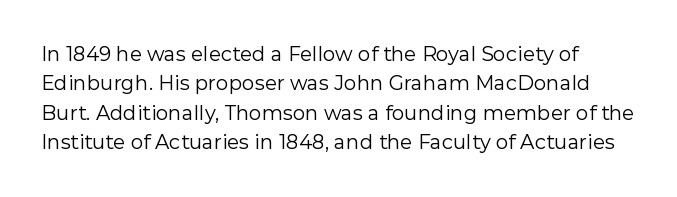
Q: Is the text bold? A: No.
Q: Is the text italic (slanted)? A: No, it is upright.
Q: Is the text underlined? A: No.
Q: Is the spacing between letters normal or unusually wide? A: Normal.
Q: Is the spacing between lines tight, normal or loose? A: Normal.
